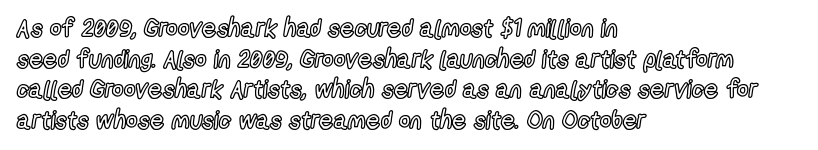
The image shows 25 px text type; set left-aligned, line spacing 1.23x, normal letter spacing, not underlined.
